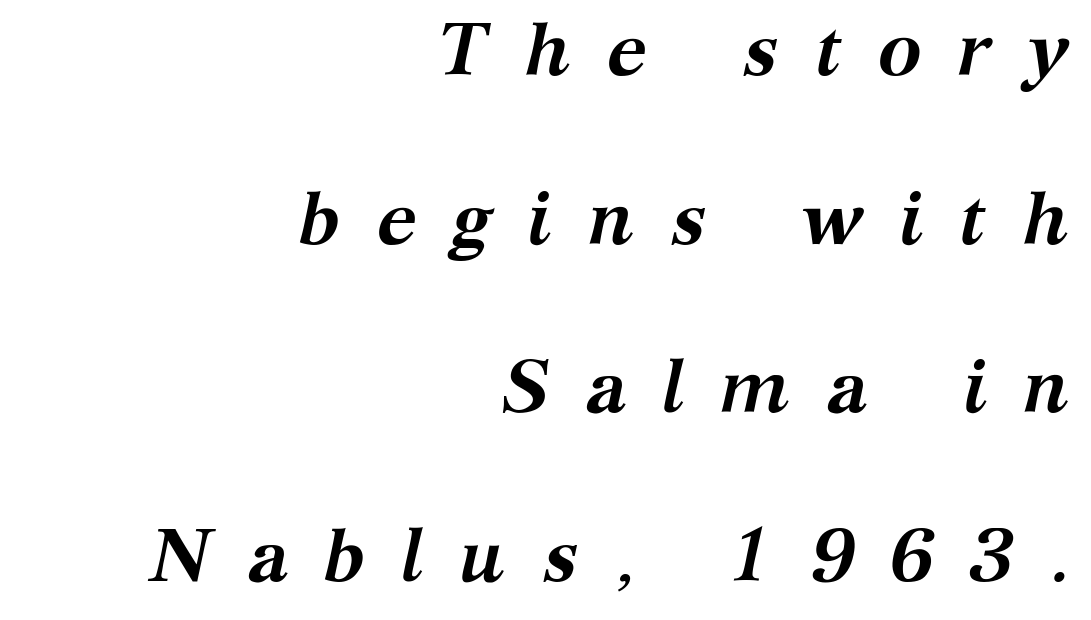
The image shows 74 px semibold serif type, italic (leaning right); set right-aligned, loose line spacing (2.28x), unusually wide letter spacing (+0.48 em), not underlined; medium stroke contrast and a medium x-height.
